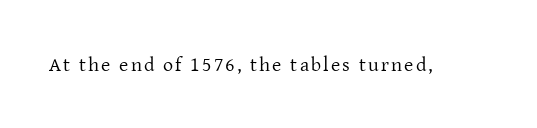
Q: Is the text bold? A: No.
Q: Is the text italic (slanted)? A: No, it is upright.
Q: Is the text underlined? A: No.
